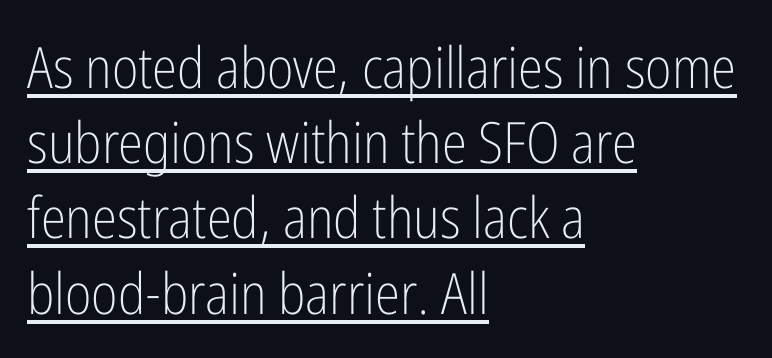
{"serif": "no", "italic": "no", "bold": "no", "weight": "light", "width": "condensed", "stroke_contrast": "low", "x_height": "medium", "monospaced": "no", "underline": "yes", "align": "left", "line_spacing": "normal", "line_spacing_ratio": 1.32, "letter_spacing": "normal", "letter_spacing_em": 0.0, "glyph_px": 57}
